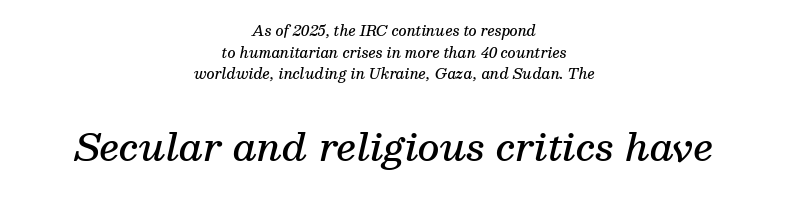
The image shows 38 px semibold serif type, italic (leaning right); set centered, normal line spacing (1.54x), normal letter spacing, not underlined; the second (bottom) block is 2.71x larger; medium stroke contrast and a medium x-height.
